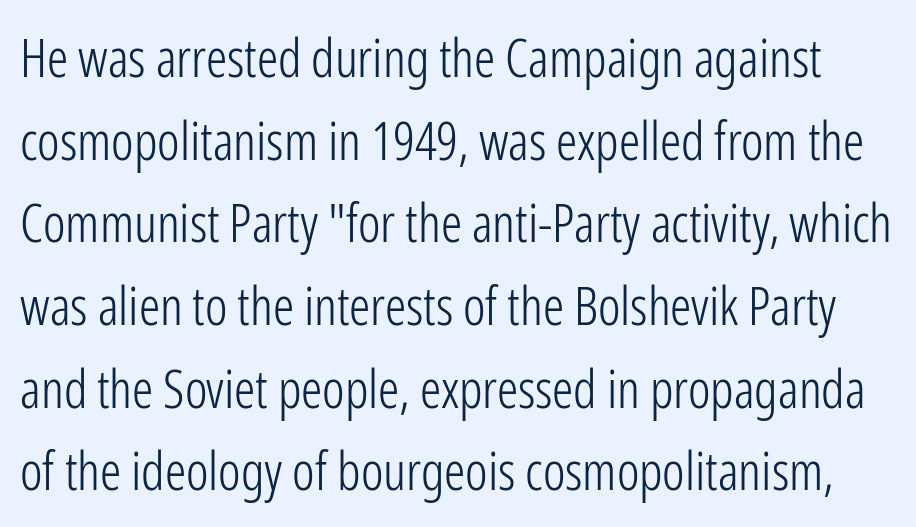
Upright lettering throughout. Each letter's strokes conclude bluntly, with no projecting serifs. Words float on clear page, feet unadorned. Spacing verdict: proportional, widths tailored to each character. These lines keep a tight, regular rhythm from letter to letter. Weight: in the light-to-regular range.
